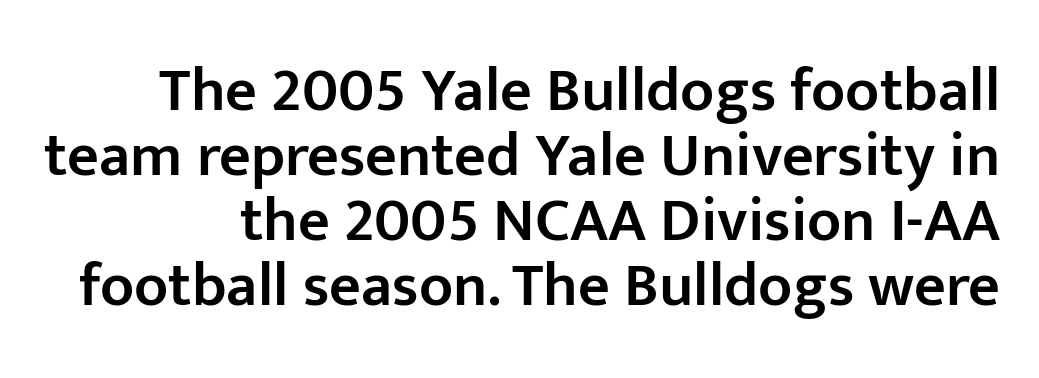
{"serif": "no", "italic": "no", "bold": "semi", "weight": "semibold", "width": "normal", "stroke_contrast": "low", "x_height": "medium", "monospaced": "no", "underline": "no", "line_spacing": "tight", "line_spacing_ratio": 1.05, "letter_spacing": "normal", "letter_spacing_em": 0.0, "glyph_px": 62}
